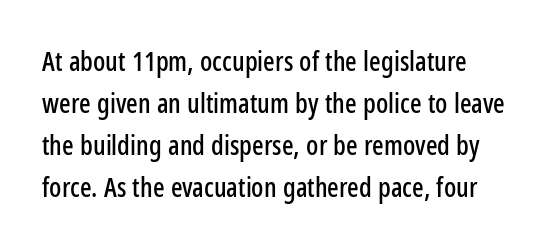
Q: Is the text italic (slanted)? A: No, it is upright.
Q: Is the text underlined? A: No.
Q: Is the spacing between letters normal or unusually wide? A: Normal.
Q: Is the spacing between lines tight, normal or loose? A: Normal.
